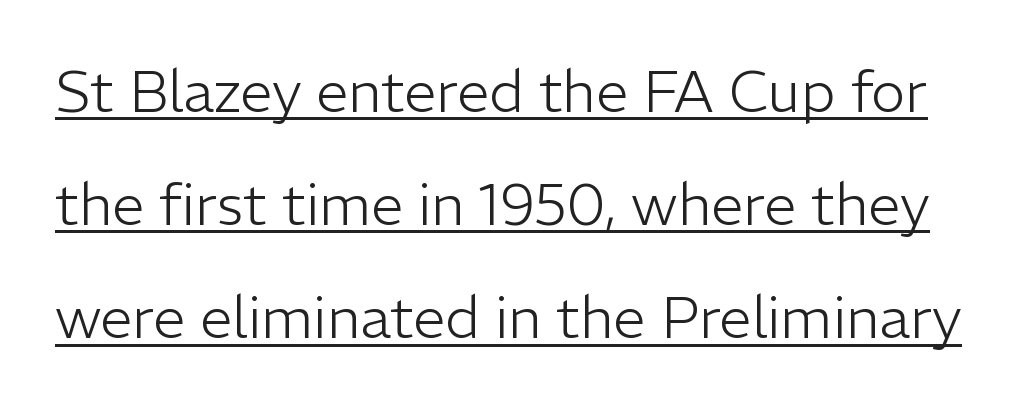
{"serif": "no", "italic": "no", "bold": "no", "weight": "light", "width": "normal", "stroke_contrast": "low", "x_height": "medium", "monospaced": "no", "underline": "yes", "line_spacing": "loose", "line_spacing_ratio": 1.95, "letter_spacing": "normal", "letter_spacing_em": 0.0, "glyph_px": 58}
